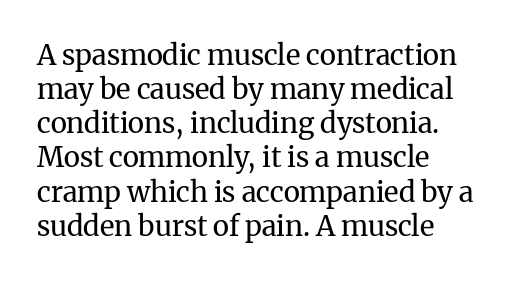
In terms of letterspacing, this is plain default setting. It's the straight-up-and-down kind of type. The passage shown is typeset with a serif family. Check under the words: just untouched page. Layout note: lines flush left. Each letter keeps its own natural width here, so spacing adapts to shape.
